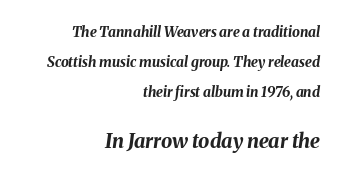
Q: Is the text bold? A: Yes.
Q: Is the text italic (slanted)? A: Yes, it leans right by about 8 degrees.
Q: Is the text underlined? A: No.
Q: How is the paragraph aligned? A: Right-aligned.
Q: Is the spacing between letters normal or unusually wide? A: Normal.
Q: Is the spacing between lines tight, normal or loose? A: Loose.
Q: Which block of text is set in a larger size, the first (top) or the second (bottom)? A: The second (bottom) one.
